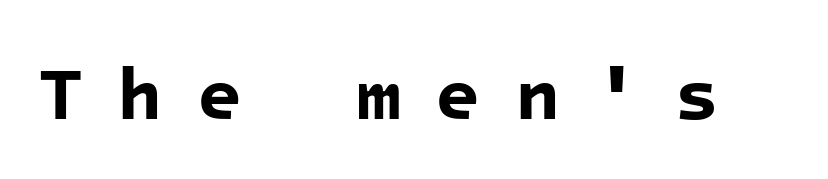
How are the letters spaced? Widely, with obvious added tracking. The rendering uses typewriter-style spacing with identical character cells. Weight check: bold — yes, fully. The rendering shows plain stroke endings on the letterforms — a sans-serif design. Unmarked baselines from the first word to the last.
